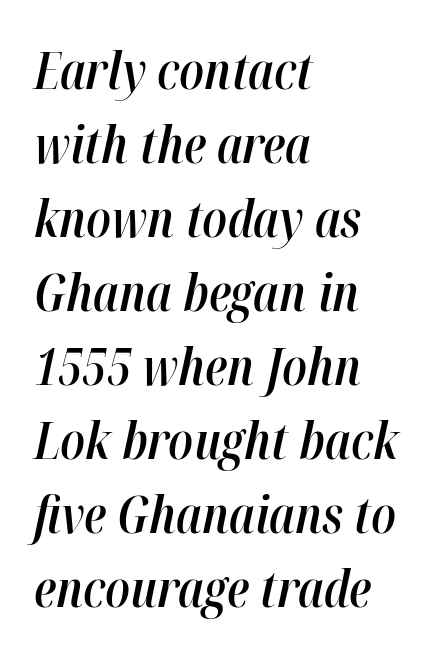
The passage shown is typed in a proportional face where columns would drift. Italic: yes, the glyphs are oblique. Anything drawn beneath the words? Only blank space. The ragged edge is on the right, which tells us the setting is flush left.
